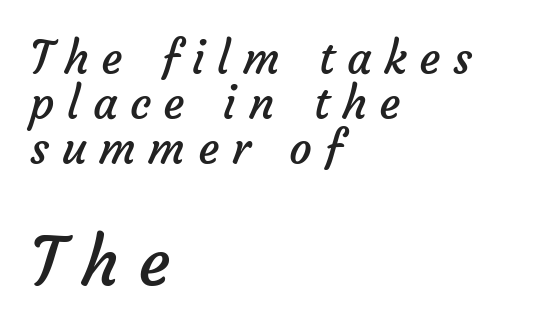
Q: Is the text bold? A: No.
Q: Is the typeface a serif or a sans-serif typeface? A: Sans-serif.
Q: Is the text underlined? A: No.
Q: How is the paragraph aligned? A: Left-aligned.
Q: Is the spacing between letters normal or unusually wide? A: Unusually wide.
Q: Is the spacing between lines tight, normal or loose? A: Tight.
Q: Which block of text is set in a larger size, the first (top) or the second (bottom)? A: The second (bottom) one.
Q: Width (condensed, normal, or wide)? A: Normal.
Q: Stroke contrast? A: Low.
Q: x-height? A: Medium.
Q: Monospaced? A: No.
